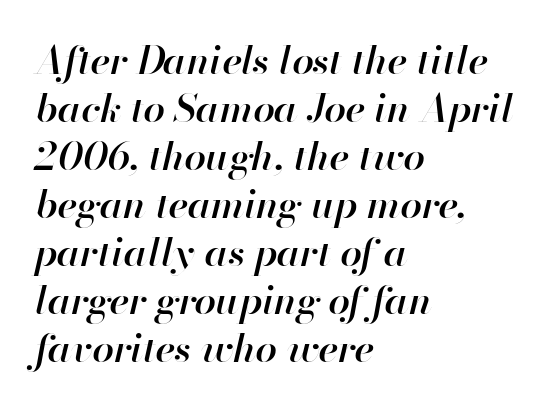
{"italic": "yes", "lean": "right", "slant_degrees": 13, "bold": "semi", "weight": "semibold", "width": "normal", "stroke_contrast": "high", "x_height": "small", "monospaced": "no", "underline": "no", "align": "left", "line_spacing_ratio": 1.23, "letter_spacing": "normal", "letter_spacing_em": 0.0, "glyph_px": 39}
